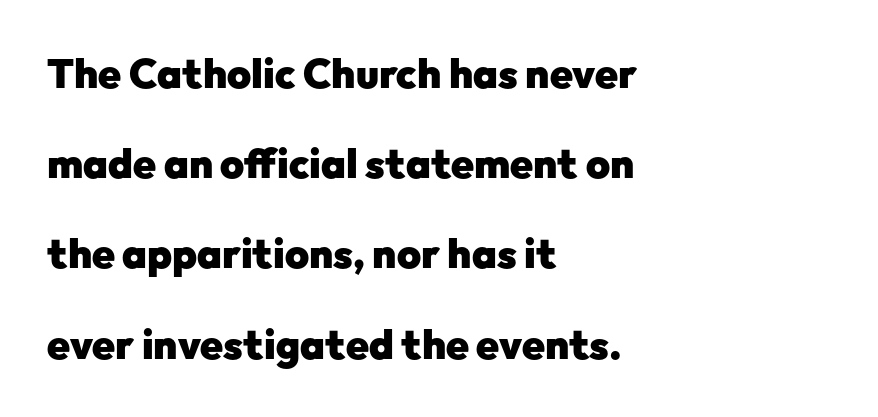
The image shows 41 px heavy sans-serif type, upright; set left-aligned, loose line spacing (2.2x), normal letter spacing, not underlined; low stroke contrast and a medium x-height.
